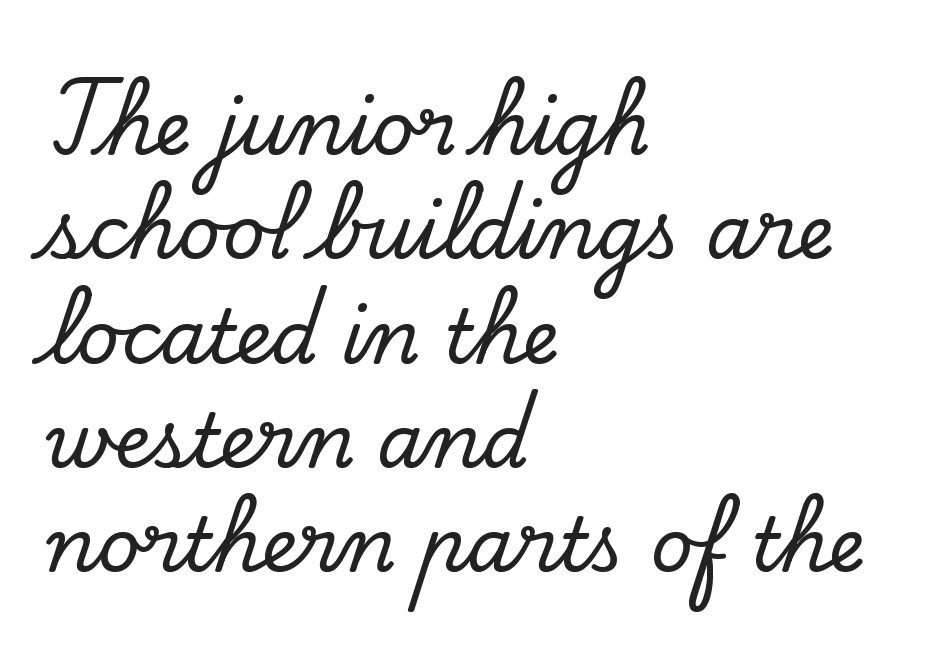
{"serif": "yes", "width": "normal", "stroke_contrast": "low", "x_height": "small", "monospaced": "no", "underline": "no", "align": "left", "line_spacing": "normal", "line_spacing_ratio": 1.41, "letter_spacing": "normal", "letter_spacing_em": 0.0, "glyph_px": 74}
